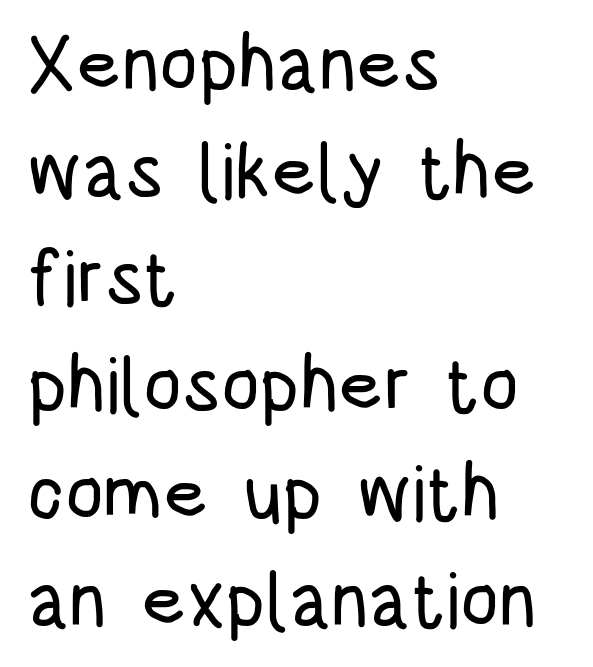
{"serif": "no", "italic": "no", "width": "condensed", "stroke_contrast": "low", "x_height": "large", "monospaced": "no", "underline": "no", "align": "left", "line_spacing": "normal", "line_spacing_ratio": 1.41, "letter_spacing": "normal", "letter_spacing_em": 0.0, "glyph_px": 76}
